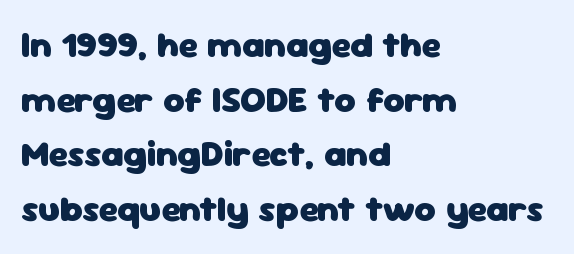
Q: Is the text bold? A: Yes.
Q: Is the text italic (slanted)? A: No, it is upright.
Q: Is the typeface a serif or a sans-serif typeface? A: Sans-serif.
Q: Is the text underlined? A: No.
Q: How is the paragraph aligned? A: Left-aligned.
Q: Is the spacing between letters normal or unusually wide? A: Normal.
Q: Is the spacing between lines tight, normal or loose? A: Normal.
Q: Width (condensed, normal, or wide)? A: Normal.
Q: Stroke contrast? A: Low.
Q: x-height? A: Medium.
Q: Monospaced? A: No.
